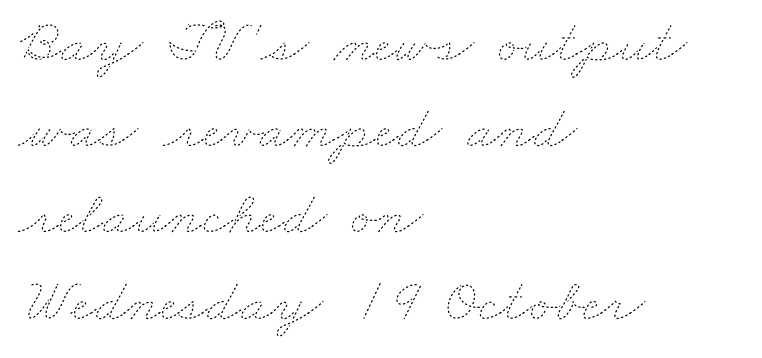
Q: Is the text bold? A: No.
Q: Is the text underlined? A: No.
Q: How is the paragraph aligned? A: Left-aligned.
Q: Is the spacing between letters normal or unusually wide? A: Normal.
Q: Is the spacing between lines tight, normal or loose? A: Normal.
Q: Width (condensed, normal, or wide)? A: Wide.
Q: Stroke contrast? A: Low.
Q: x-height? A: Small.
Q: Monospaced? A: No.
